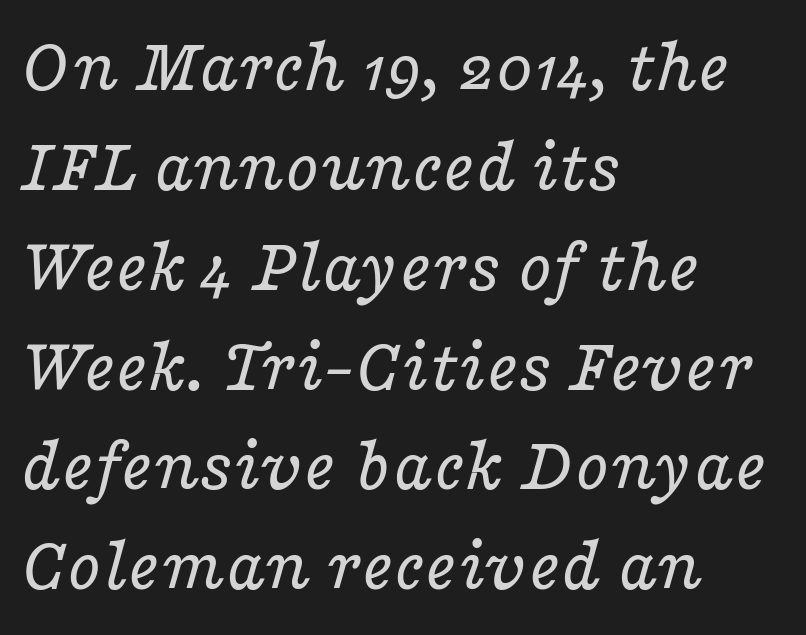
No word sits above an underline. Note: serifs present on the glyphs. Leading matches the norm, producing a regular column. Counters stay open thanks to moderate or lighter strokes.
